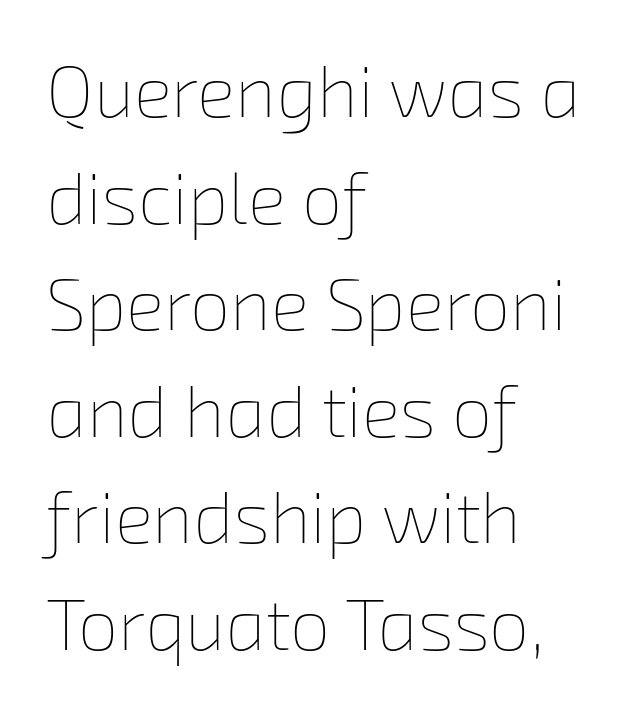
Line starts are locked; line ends wander. Nothing unusual about the tracking: characters are spaced as the font intends. Baseline-to-baseline distance is the conventional proportion of letter height. Weight: regular or lighter. Do the characters align in a grid? No, the font is proportional.
